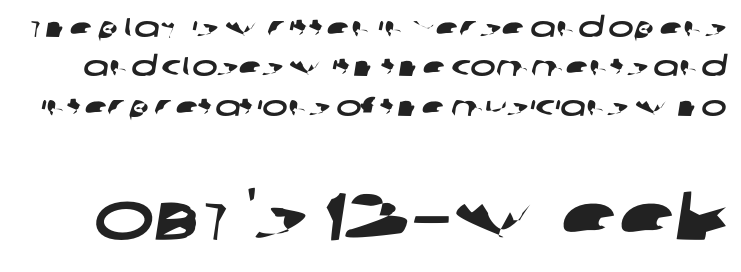
{"serif": "no", "width": "wide", "stroke_contrast": "low", "x_height": "large", "monospaced": "no", "underline": "no", "line_spacing": "normal", "line_spacing_ratio": 1.46, "letter_spacing": "normal", "letter_spacing_em": 0.0, "larger_block": "second", "size_ratio": 2.48, "glyph_px": 67}
